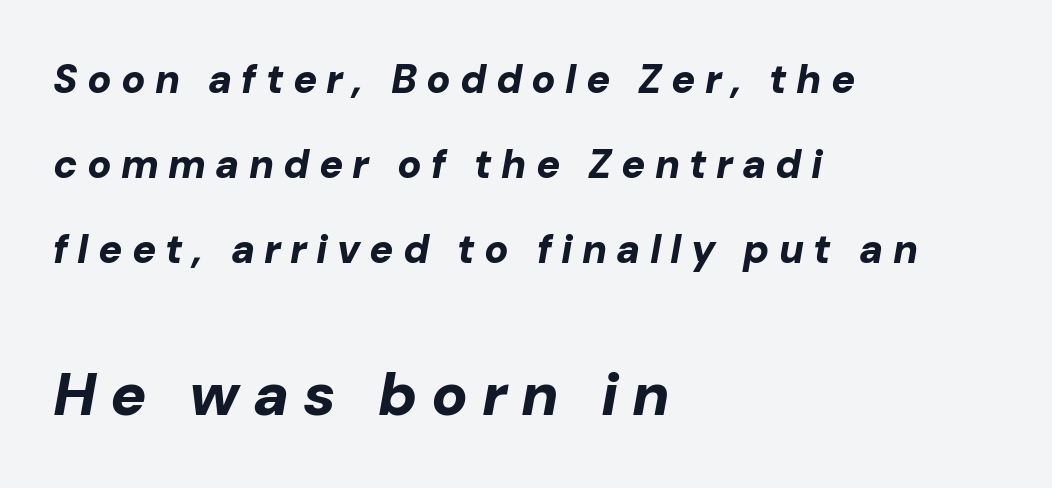
Q: Is the text bold? A: Yes.
Q: Is the text italic (slanted)? A: Yes, it leans right by about 10 degrees.
Q: Is the text underlined? A: No.
Q: How is the paragraph aligned? A: Left-aligned.
Q: Is the spacing between letters normal or unusually wide? A: Unusually wide.
Q: Is the spacing between lines tight, normal or loose? A: Loose.
Q: Which block of text is set in a larger size, the first (top) or the second (bottom)? A: The second (bottom) one.
Q: Width (condensed, normal, or wide)? A: Normal.
Q: Stroke contrast? A: Low.
Q: x-height? A: Medium.
Q: Monospaced? A: No.
